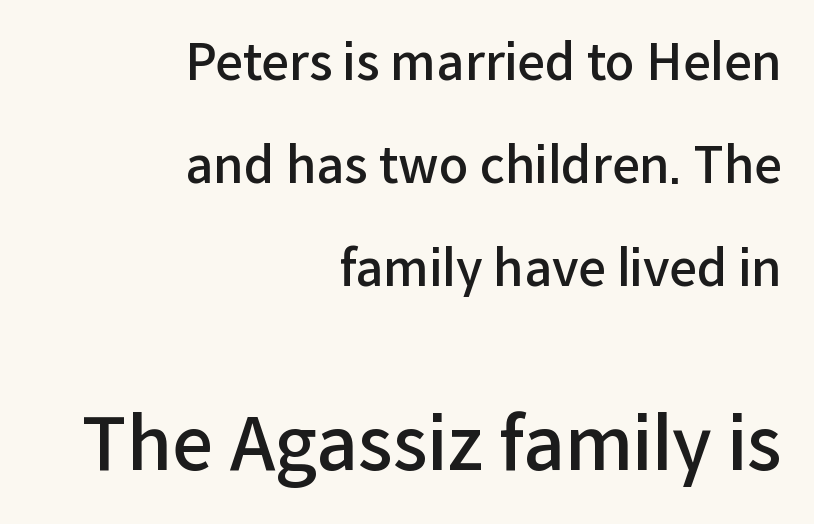
{"serif": "no", "italic": "no", "bold": "semi", "weight": "semibold", "width": "normal", "stroke_contrast": "low", "x_height": "medium", "monospaced": "no", "underline": "no", "align": "right", "line_spacing": "loose", "line_spacing_ratio": 2.1, "letter_spacing": "normal", "letter_spacing_em": 0.0, "larger_block": "second", "size_ratio": 1.49, "glyph_px": 73}
